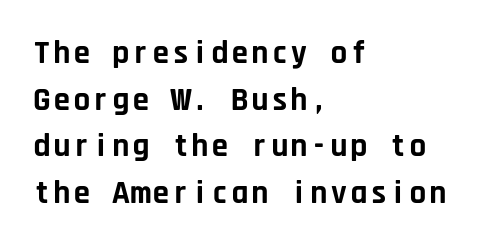
Q: Is the text bold? A: Yes.
Q: Is the text italic (slanted)? A: No, it is upright.
Q: Is the typeface a serif or a sans-serif typeface? A: Sans-serif.
Q: Is the text underlined? A: No.
Q: How is the paragraph aligned? A: Left-aligned.
Q: Is the spacing between letters normal or unusually wide? A: Normal.
Q: Is the spacing between lines tight, normal or loose? A: Normal.
Q: Width (condensed, normal, or wide)? A: Normal.
Q: Stroke contrast? A: Low.
Q: x-height? A: Large.
Q: Monospaced? A: Yes.
